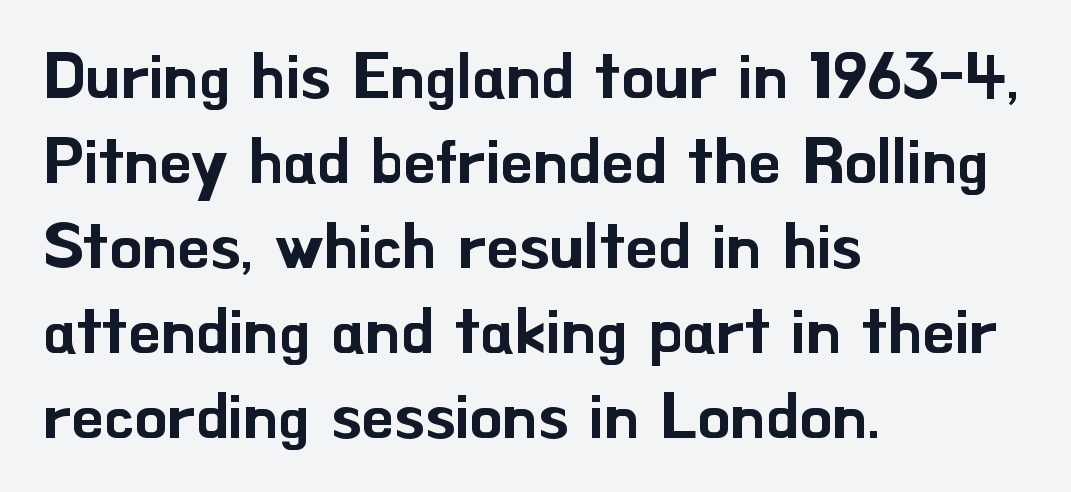
The image shows 64 px sans-serif type, upright; set left-aligned, normal line spacing (1.33x), normal letter spacing, not underlined; low stroke contrast and a small x-height.
